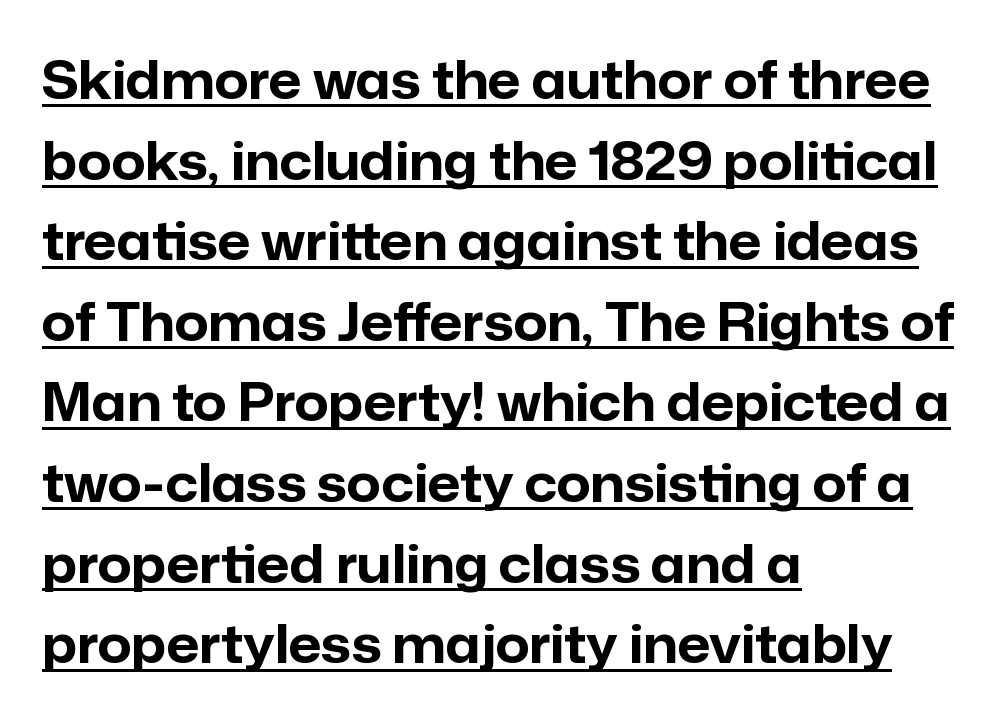
Caption: multi-line text, flush left, ragged right. Does a line run under the words? Yes, clearly. The lines sit at an ordinary, default distance from one another. Do the characters align in a grid? No, the font is proportional. The font is running at its bold setting. Here the glyphs are tracked normally, forming tight word shapes.
